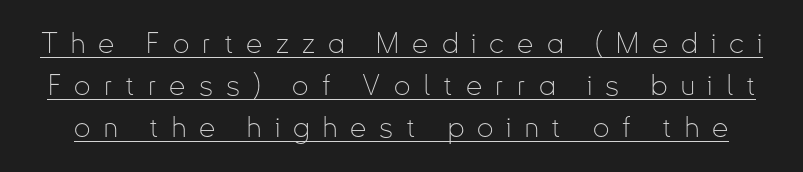
Q: Is the text bold? A: No.
Q: Is the text italic (slanted)? A: No, it is upright.
Q: Is the typeface a serif or a sans-serif typeface? A: Sans-serif.
Q: Is the text underlined? A: Yes.
Q: Is the spacing between letters normal or unusually wide? A: Unusually wide.
Q: Is the spacing between lines tight, normal or loose? A: Normal.
Q: Width (condensed, normal, or wide)? A: Condensed.
Q: Stroke contrast? A: Low.
Q: x-height? A: Small.
Q: Monospaced? A: No.
